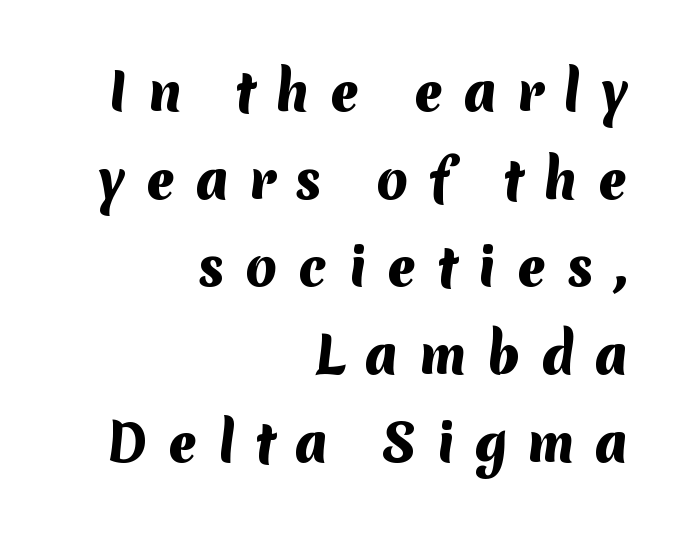
The image shows 51 px heavy sans-serif type; set right-aligned, line spacing 1.72x, unusually wide letter spacing (+0.39 em), not underlined; medium stroke contrast and a medium x-height.
